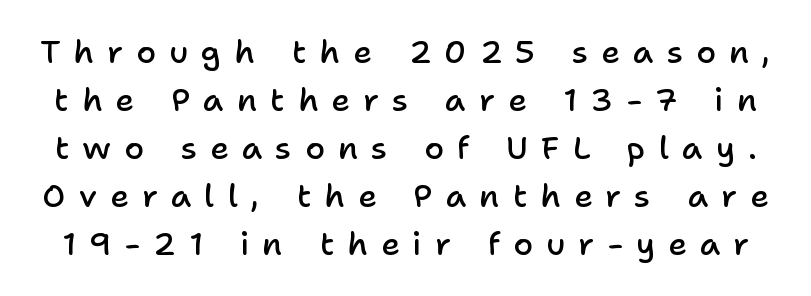
{"serif": "no", "italic": "no", "bold": "semi", "weight": "semibold", "width": "normal", "stroke_contrast": "low", "x_height": "medium", "monospaced": "no", "underline": "no", "line_spacing": "normal", "line_spacing_ratio": 1.5, "letter_spacing": "wide", "letter_spacing_em": 0.41, "glyph_px": 32}
